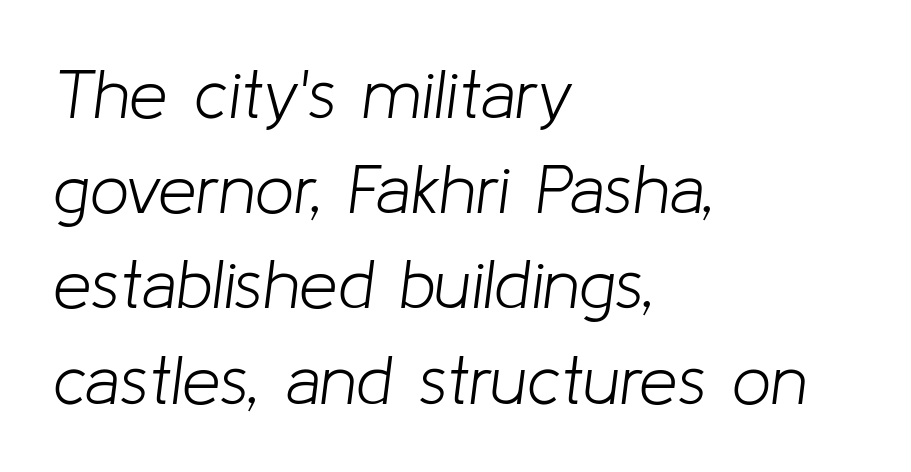
Q: Is the text bold? A: No.
Q: Is the text italic (slanted)? A: Yes, it leans right by about 8 degrees.
Q: Is the text underlined? A: No.
Q: How is the paragraph aligned? A: Left-aligned.
Q: Is the spacing between letters normal or unusually wide? A: Normal.
Q: Is the spacing between lines tight, normal or loose? A: Normal.
Q: Width (condensed, normal, or wide)? A: Normal.
Q: Stroke contrast? A: Low.
Q: x-height? A: Medium.
Q: Monospaced? A: No.
